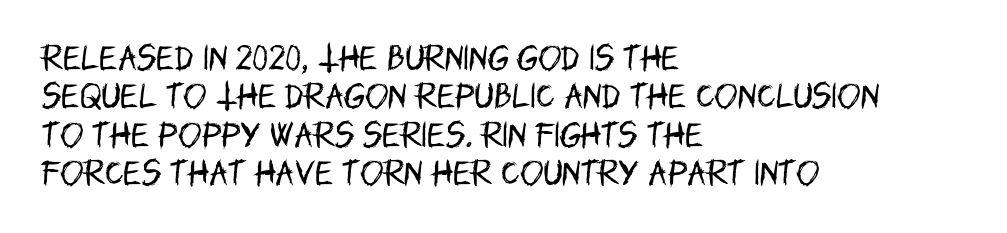
The image shows 28 px regular-weight, condensed sans-serif type, upright; set left-aligned, normal line spacing (1.37x), normal letter spacing, not underlined; low stroke contrast and a large x-height.
